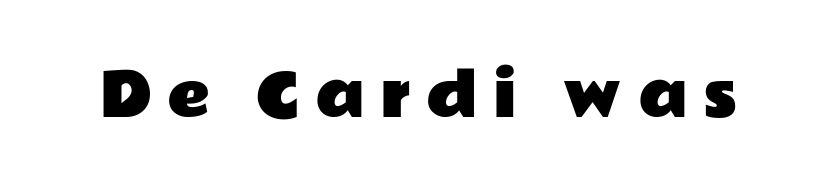
The image shows 59 px wide sans-serif type, upright; set unusually wide letter spacing (+0.26 em), not underlined; low stroke contrast and a medium x-height.
